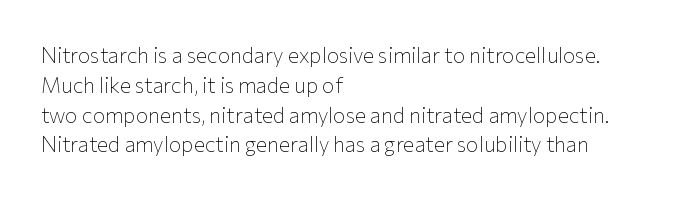
{"italic": "no", "bold": "no", "underline": "no", "align": "left", "line_spacing": "normal", "line_spacing_ratio": 1.42, "letter_spacing": "normal", "letter_spacing_em": 0.0, "glyph_px": 21}
